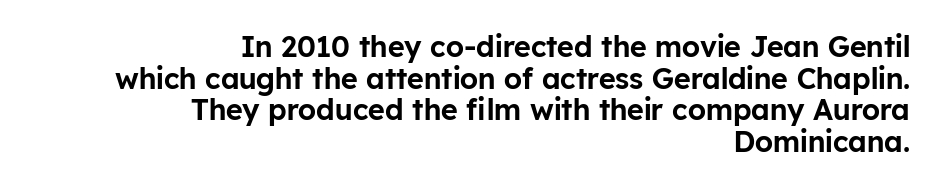
Q: Is the text italic (slanted)? A: No, it is upright.
Q: Is the typeface a serif or a sans-serif typeface? A: Sans-serif.
Q: Is the text underlined? A: No.
Q: How is the paragraph aligned? A: Right-aligned.
Q: Is the spacing between letters normal or unusually wide? A: Normal.
Q: Is the spacing between lines tight, normal or loose? A: Tight.
Q: Width (condensed, normal, or wide)? A: Normal.
Q: Stroke contrast? A: Low.
Q: x-height? A: Medium.
Q: Monospaced? A: No.
